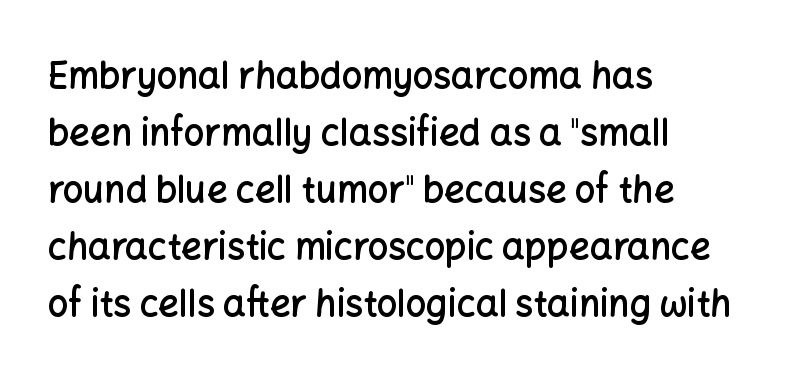
How heavy is the stroke? Medium-heavy — a semibold, shy of bold. If you drew a line through each stem, it would be perfectly vertical. Bare-footed words on every line. The font family rendered here belongs to the sans-serif group. Quick note: interline space is typical. Where is the straight margin? On the left.
